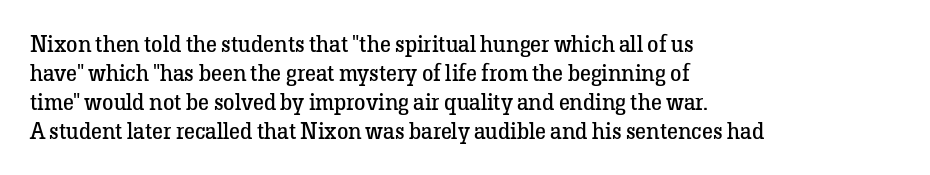
Q: Is the text bold? A: No.
Q: Is the text italic (slanted)? A: No, it is upright.
Q: Is the text underlined? A: No.
Q: How is the paragraph aligned? A: Left-aligned.
Q: Is the spacing between letters normal or unusually wide? A: Normal.
Q: Is the spacing between lines tight, normal or loose? A: Normal.
